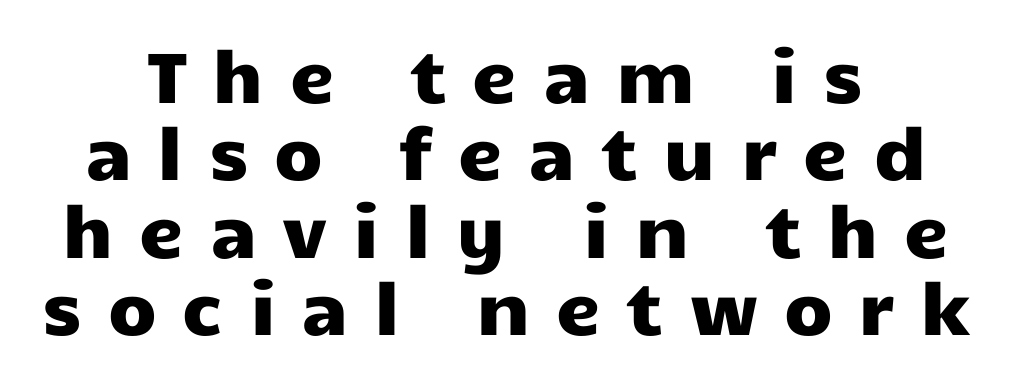
Q: Is the text italic (slanted)? A: No, it is upright.
Q: Is the typeface a serif or a sans-serif typeface? A: Sans-serif.
Q: Is the text underlined? A: No.
Q: How is the paragraph aligned? A: Centered.
Q: Is the spacing between letters normal or unusually wide? A: Unusually wide.
Q: Is the spacing between lines tight, normal or loose? A: Tight.
Q: Width (condensed, normal, or wide)? A: Wide.
Q: Stroke contrast? A: Low.
Q: x-height? A: Medium.
Q: Monospaced? A: No.
